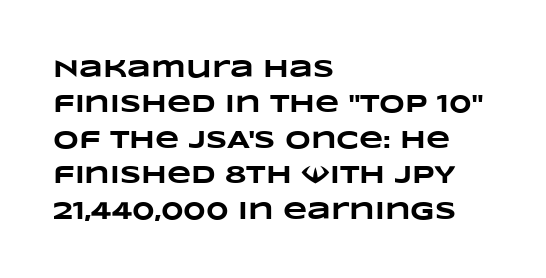
The passage is arranged the way most books set body copy — flush left. Letter spacing: default. A dark, heavy texture on the line: the type is bold. Leading: standard.
